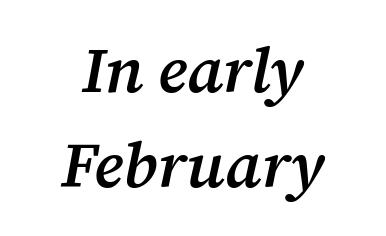
The image shows 64 px semibold serif type, italic (leaning right); set centered, normal line spacing (1.49x), normal letter spacing, not underlined; medium stroke contrast and a medium x-height.
